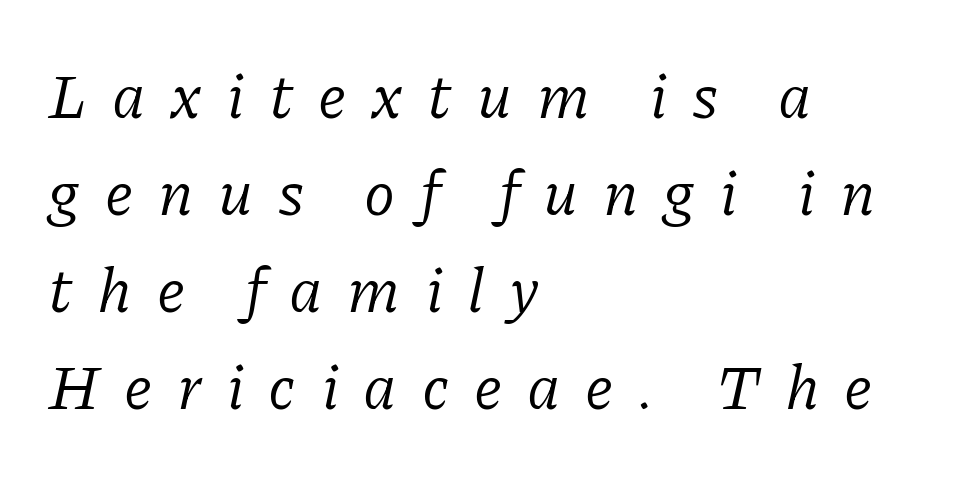
Q: Is the text bold? A: No.
Q: Is the text italic (slanted)? A: Yes, it leans right by about 11 degrees.
Q: Is the typeface a serif or a sans-serif typeface? A: Serif.
Q: Is the text underlined? A: No.
Q: How is the paragraph aligned? A: Left-aligned.
Q: Is the spacing between letters normal or unusually wide? A: Unusually wide.
Q: Is the spacing between lines tight, normal or loose? A: Normal.
Q: Width (condensed, normal, or wide)? A: Normal.
Q: Stroke contrast? A: Low.
Q: x-height? A: Medium.
Q: Monospaced? A: No.
